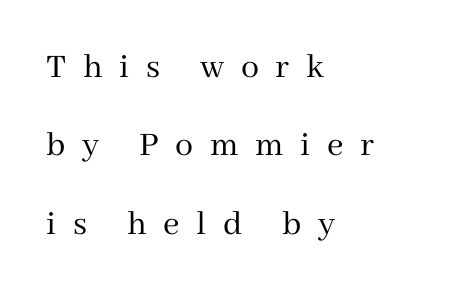
{"serif": "yes", "italic": "no", "bold": "no", "weight": "regular", "width": "normal", "stroke_contrast": "medium", "x_height": "medium", "monospaced": "no", "underline": "no", "align": "left", "line_spacing": "loose", "line_spacing_ratio": 2.18, "letter_spacing": "wide", "letter_spacing_em": 0.46, "glyph_px": 36}
